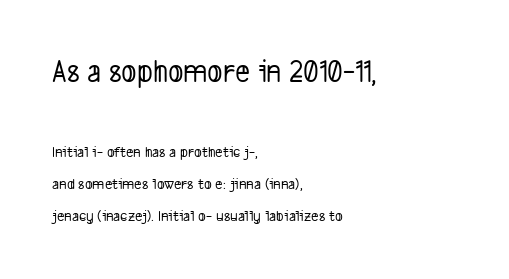
Airy leading. The emphasis by scale lands on block number one, above. Looks like regular typesetting: each glyph gets only the width it needs. Font category for this specimen: sans-serif. Is the letter spacing exaggerated? No — it looks like the ordinary default.
